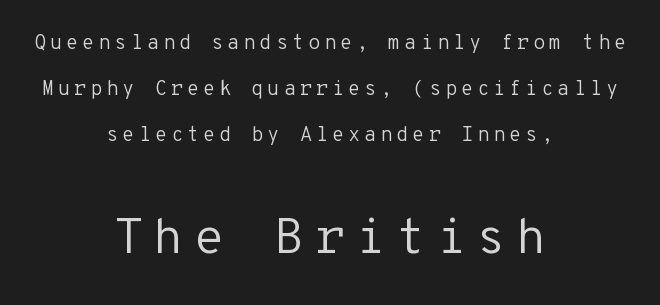
Looks like terminal output: every glyph gets an equal slot. The more generous point size was reserved for the lower chunk. The specimen omits any rule beneath the text block's lines. The compositor balanced each line on the midline. Baseline-to-baseline distance is far greater than the letter height. Is this a heavy cut? Hardly; it is regular or lighter.
